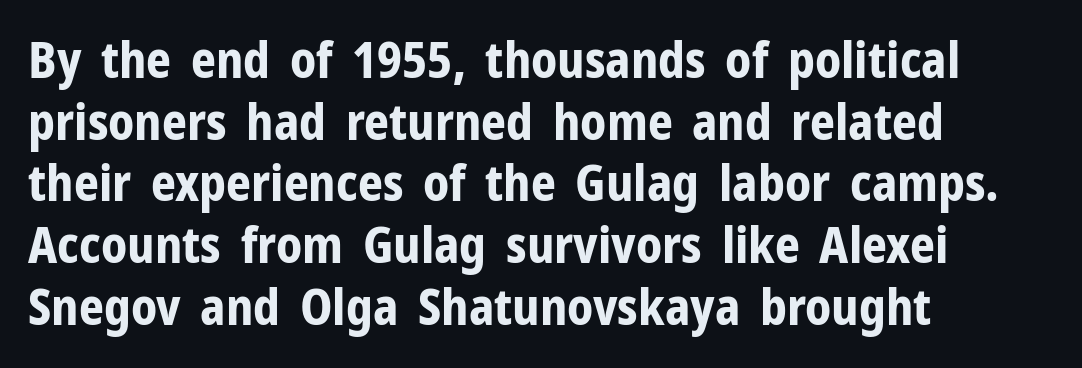
The image shows 49 px bold sans-serif type, upright; set left-aligned, normal line spacing (1.26x), normal letter spacing, not underlined; low stroke contrast and a medium x-height.
